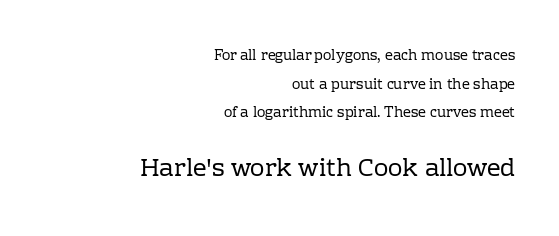
Typesetter's note — lower block bumped up in size, upper block left smaller. Unlike italic type, these characters show no tilt at all. The letterforms sit at book weight or below. The block of text is sparse from top to bottom, with ample space between rows. Caption: standard tracking, unaltered.
